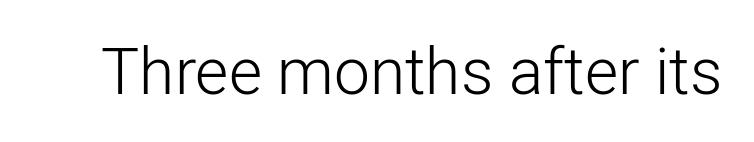
Underlining? Definitely not there. This sample has the flowing, uneven cadence of proportional lettering. Every character sits straight up, as roman type does. The cut favours lightness, reaching ordinary text weight at its darkest.
